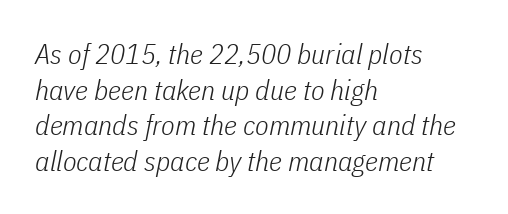
Note the varied advance widths — an 'i' is clearly narrower than an 'm'. A quiet, ordinary-to-light weight characterises the typeface. The letters are slanted; this is an italic face. The area under the type is left untouched. This sample is left-justified, so line endings fall wherever the words run out.
